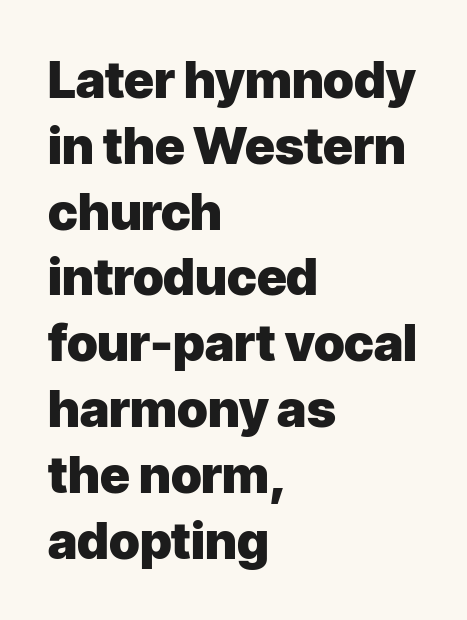
The image shows 51 px heavy sans-serif type, upright; set left-aligned, normal line spacing (1.29x), normal letter spacing, not underlined; low stroke contrast and a medium x-height.
